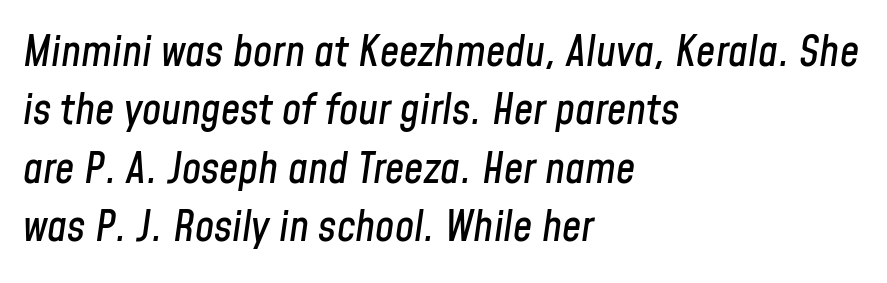
The image shows 43 px condensed type, italic (leaning right); set left-aligned, normal line spacing (1.36x), normal letter spacing, not underlined; low stroke contrast and a medium x-height.
